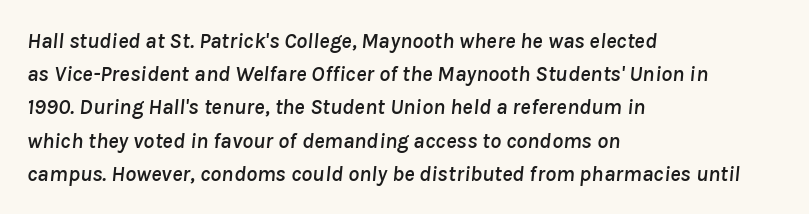
The image shows 22 px text type, italic (leaning right); set left-aligned, normal line spacing (1.51x), normal letter spacing, not underlined.
